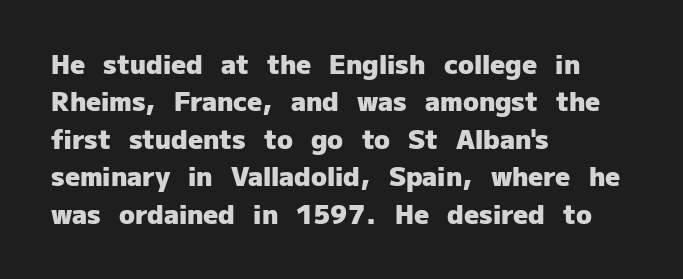
{"italic": "no", "bold": "yes", "underline": "no", "align": "left", "line_spacing": "normal", "line_spacing_ratio": 1.44, "letter_spacing": "normal", "letter_spacing_em": 0.0, "glyph_px": 26}
